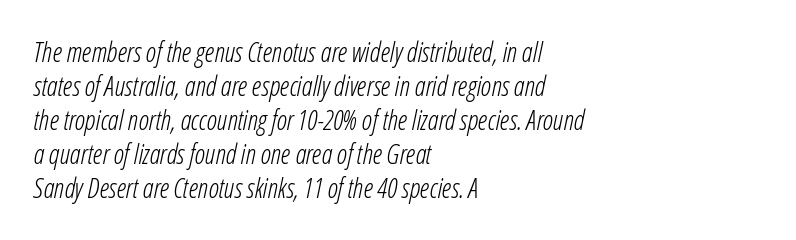
{"italic": "yes", "lean": "right", "slant_degrees": 12, "bold": "no", "underline": "no", "align": "left", "line_spacing": "normal", "line_spacing_ratio": 1.26, "letter_spacing": "normal", "letter_spacing_em": 0.0, "glyph_px": 27}
